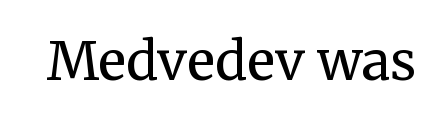
Q: Is the text bold? A: No.
Q: Is the text italic (slanted)? A: No, it is upright.
Q: Is the typeface a serif or a sans-serif typeface? A: Serif.
Q: Is the text underlined? A: No.
Q: Is the spacing between letters normal or unusually wide? A: Normal.
Q: Width (condensed, normal, or wide)? A: Normal.
Q: Stroke contrast? A: Medium.
Q: x-height? A: Medium.
Q: Monospaced? A: No.
